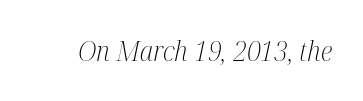
Q: Is the text bold? A: No.
Q: Is the text italic (slanted)? A: Yes, it leans right by about 12 degrees.
Q: Is the typeface a serif or a sans-serif typeface? A: Serif.
Q: Is the text underlined? A: No.
Q: Is the spacing between letters normal or unusually wide? A: Normal.
Q: Width (condensed, normal, or wide)? A: Condensed.
Q: Stroke contrast? A: Medium.
Q: x-height? A: Medium.
Q: Monospaced? A: No.
